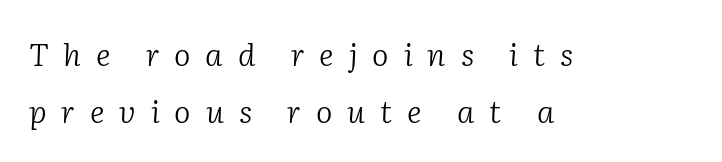
The letters advance in unequal steps, a hallmark of proportional type. Only glyphs here, with clear space below each row. The gaps between neighbouring characters are conspicuously large. The text was rendered using a seriffed face with decorative stroke endings.
